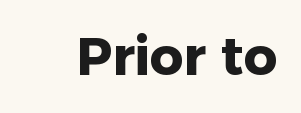
{"serif": "no", "italic": "no", "bold": "yes", "weight": "heavy", "width": "normal", "stroke_contrast": "low", "x_height": "medium", "monospaced": "no", "underline": "no", "letter_spacing": "normal", "letter_spacing_em": 0.0, "glyph_px": 52}
